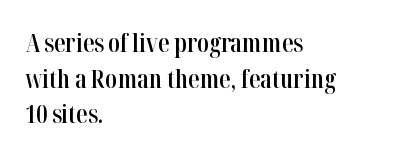
The image shows 25 px text type, upright; set left-aligned, normal line spacing (1.43x), normal letter spacing, not underlined.
